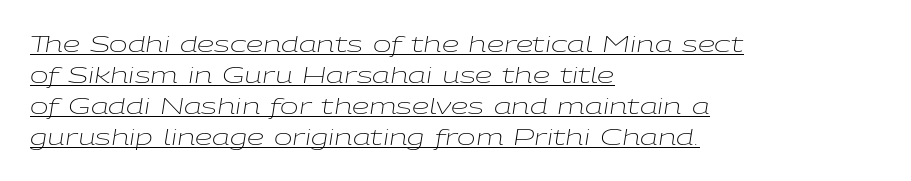
These lines were composed using italics. Notice how a bar underscores the lettering throughout. Letter spacing: default. Reading down the column, the eye jumps a familiar distance to each next line.
